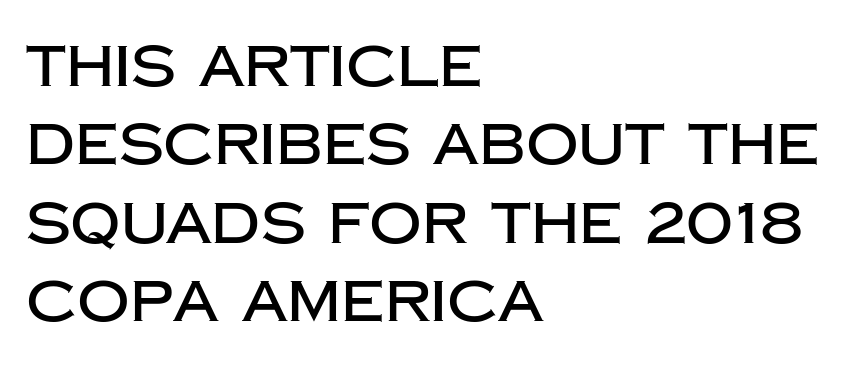
Q: Is the text italic (slanted)? A: No, it is upright.
Q: Is the typeface a serif or a sans-serif typeface? A: Sans-serif.
Q: Is the text underlined? A: No.
Q: How is the paragraph aligned? A: Left-aligned.
Q: Is the spacing between letters normal or unusually wide? A: Normal.
Q: Is the spacing between lines tight, normal or loose? A: Normal.
Q: Width (condensed, normal, or wide)? A: Normal.
Q: Stroke contrast? A: Low.
Q: x-height? A: Large.
Q: Monospaced? A: No.
